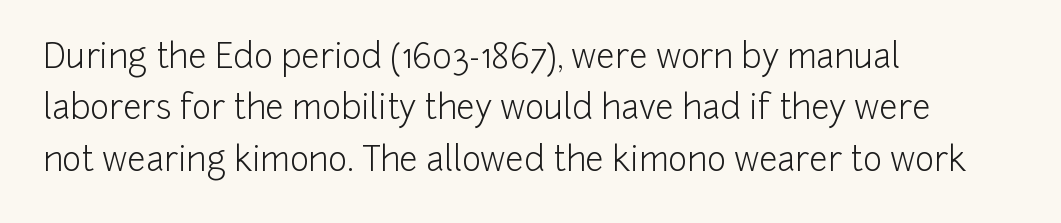
Q: Is the text bold? A: No.
Q: Is the text italic (slanted)? A: No, it is upright.
Q: Is the typeface a serif or a sans-serif typeface? A: Sans-serif.
Q: Is the text underlined? A: No.
Q: How is the paragraph aligned? A: Left-aligned.
Q: Is the spacing between letters normal or unusually wide? A: Normal.
Q: Is the spacing between lines tight, normal or loose? A: Normal.
Q: Width (condensed, normal, or wide)? A: Normal.
Q: Stroke contrast? A: Low.
Q: x-height? A: Medium.
Q: Monospaced? A: No.
